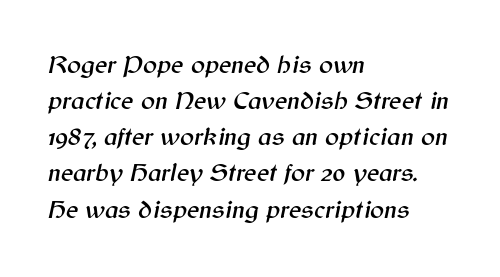
{"italic": "yes", "lean": "right", "slant_degrees": 12, "underline": "no", "align": "left", "line_spacing": "normal", "line_spacing_ratio": 1.39, "letter_spacing": "normal", "letter_spacing_em": 0.0, "glyph_px": 26}
